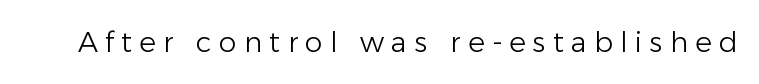
Q: Is the text bold? A: No.
Q: Is the text italic (slanted)? A: No, it is upright.
Q: Is the typeface a serif or a sans-serif typeface? A: Sans-serif.
Q: Is the text underlined? A: No.
Q: Is the spacing between letters normal or unusually wide? A: Unusually wide.
Q: Width (condensed, normal, or wide)? A: Normal.
Q: Stroke contrast? A: Low.
Q: x-height? A: Medium.
Q: Monospaced? A: No.
